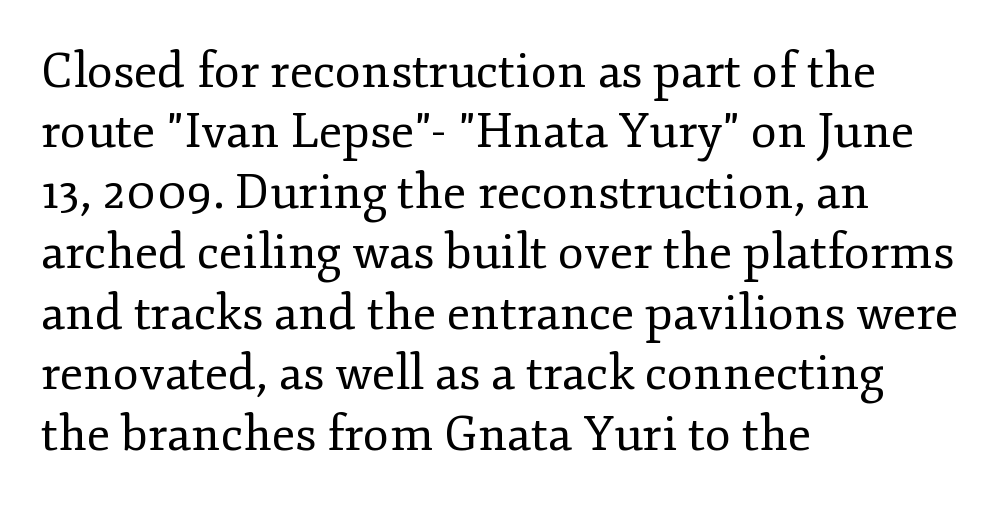
The letters advance in unequal steps, a hallmark of proportional type. These lines stack with their left ends in a neat column. This sample uses an upright cut, with every glyph sitting square on the baseline. No extra tracking has been applied to these lines.
